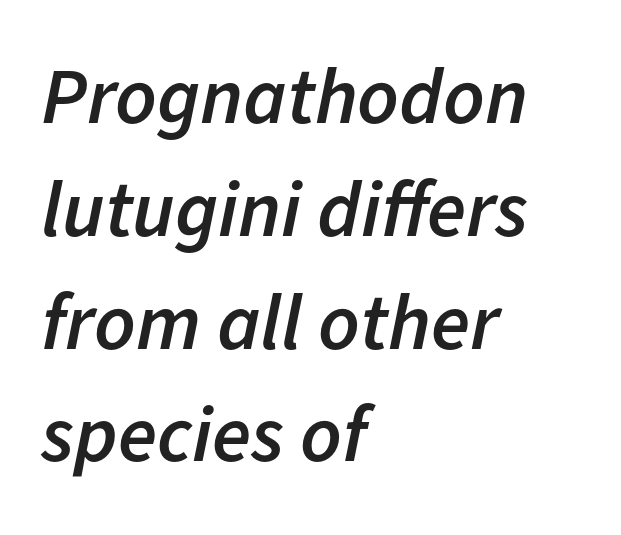
Q: Is the text bold? A: Semi-bold.
Q: Is the text italic (slanted)? A: Yes, it leans right by about 11 degrees.
Q: Is the text underlined? A: No.
Q: How is the paragraph aligned? A: Left-aligned.
Q: Is the spacing between letters normal or unusually wide? A: Normal.
Q: Is the spacing between lines tight, normal or loose? A: Normal.
Q: Width (condensed, normal, or wide)? A: Normal.
Q: Stroke contrast? A: Low.
Q: x-height? A: Medium.
Q: Monospaced? A: No.
